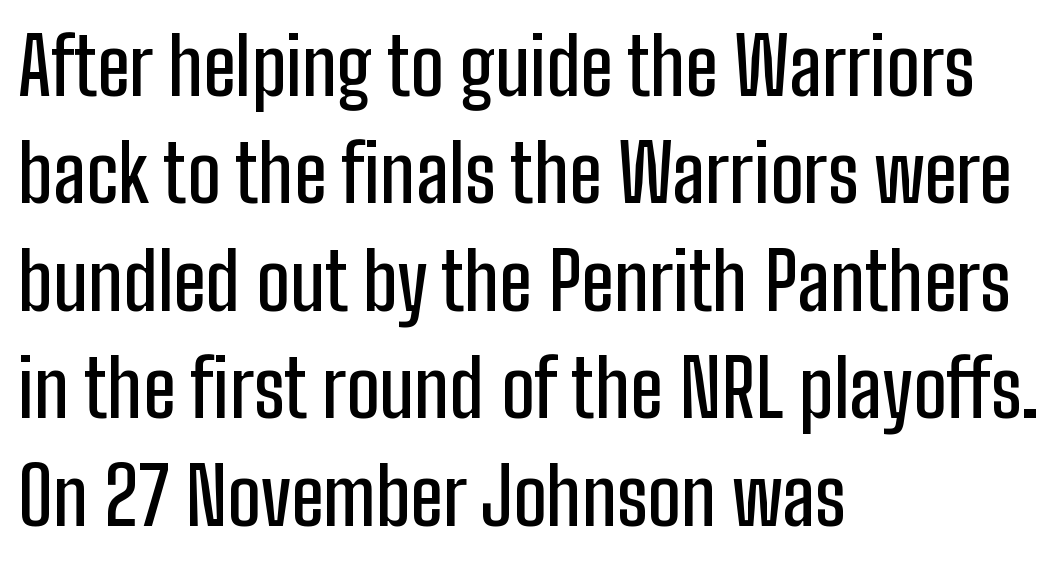
The rag falls on the right side of this text block. Only glyphs here, with clear space below each row. Between one letter and the next there's only the usual sliver of space. Look at the bottom of the vertical strokes: they stop flat, with no serifs. Each new line begins a customary step beneath the previous one.
